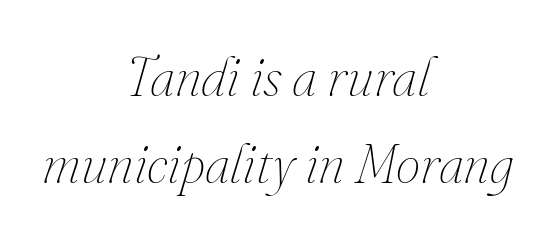
Q: Is the text bold? A: No.
Q: Is the text italic (slanted)? A: Yes, it leans right by about 16 degrees.
Q: Is the text underlined? A: No.
Q: How is the paragraph aligned? A: Centered.
Q: Is the spacing between letters normal or unusually wide? A: Normal.
Q: Is the spacing between lines tight, normal or loose? A: Normal.
Q: Width (condensed, normal, or wide)? A: Normal.
Q: Stroke contrast? A: Medium.
Q: x-height? A: Small.
Q: Monospaced? A: No.
